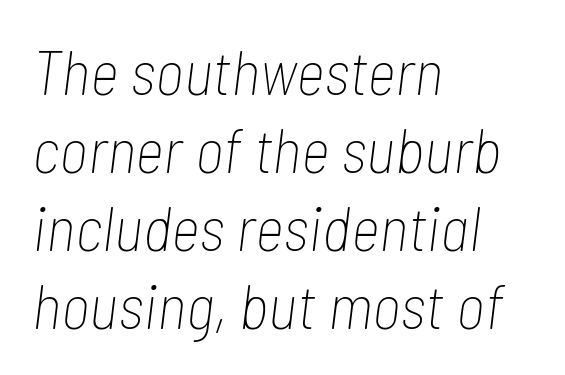
Q: Is the text bold? A: No.
Q: Is the text italic (slanted)? A: Yes, it leans right by about 7 degrees.
Q: Is the text underlined? A: No.
Q: How is the paragraph aligned? A: Left-aligned.
Q: Is the spacing between letters normal or unusually wide? A: Normal.
Q: Width (condensed, normal, or wide)? A: Condensed.
Q: Stroke contrast? A: Low.
Q: x-height? A: Medium.
Q: Monospaced? A: No.
